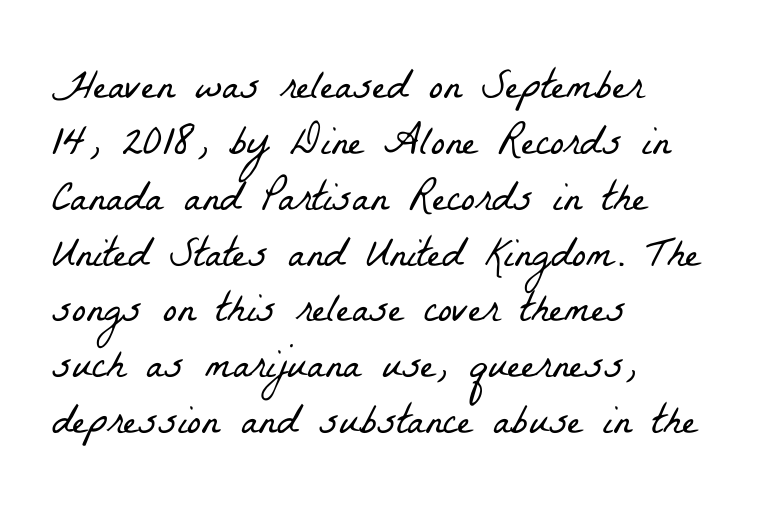
The image shows 42 px light, condensed serif type; set left-aligned, normal line spacing (1.33x), normal letter spacing, not underlined; low stroke contrast and a medium x-height.
